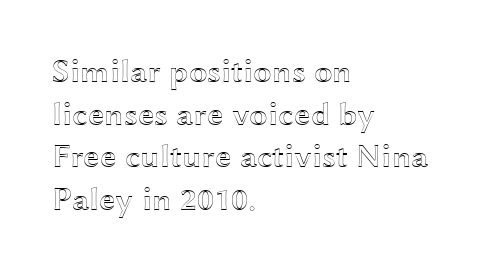
The image shows 33 px wide type, upright; set left-aligned, normal line spacing (1.29x), normal letter spacing, not underlined; a medium x-height.
